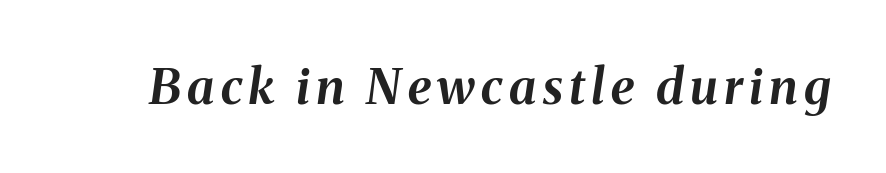
{"italic": "yes", "lean": "right", "slant_degrees": 8, "bold": "yes", "weight": "bold", "width": "normal", "stroke_contrast": "medium", "x_height": "medium", "monospaced": "no", "underline": "no", "glyph_px": 49}
